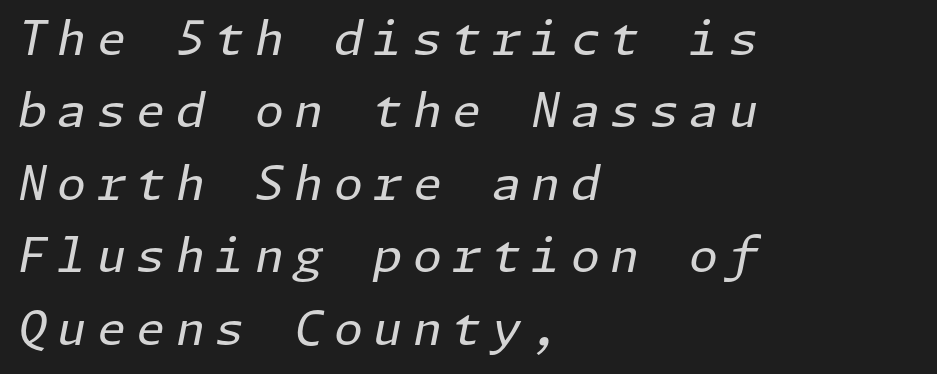
The image shows 47 px regular-weight type, italic (leaning right); set left-aligned, normal line spacing (1.54x), unusually wide letter spacing (+0.22 em), not underlined; low stroke contrast and a medium x-height.
